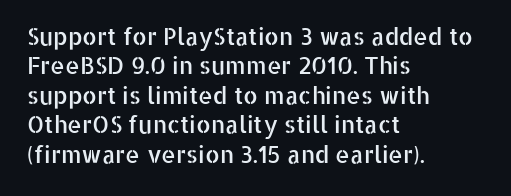
Q: Is the text italic (slanted)? A: No, it is upright.
Q: Is the text underlined? A: No.
Q: How is the paragraph aligned? A: Left-aligned.
Q: Is the spacing between letters normal or unusually wide? A: Normal.
Q: Is the spacing between lines tight, normal or loose? A: Normal.
